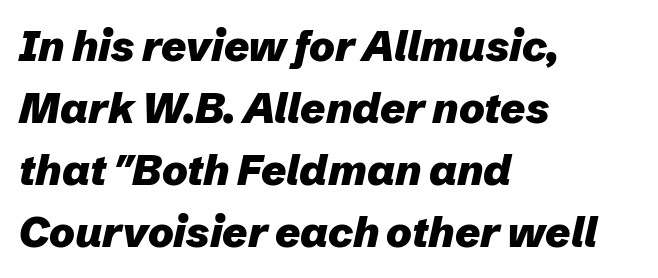
The image shows 43 px heavy type, italic (leaning right); set left-aligned, normal line spacing (1.44x), normal letter spacing, not underlined; low stroke contrast and a medium x-height.
